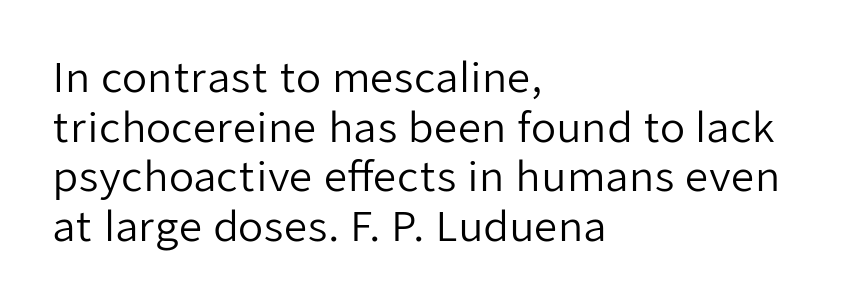
Q: Is the text bold? A: No.
Q: Is the text italic (slanted)? A: No, it is upright.
Q: Is the typeface a serif or a sans-serif typeface? A: Sans-serif.
Q: Is the text underlined? A: No.
Q: How is the paragraph aligned? A: Left-aligned.
Q: Is the spacing between letters normal or unusually wide? A: Normal.
Q: Width (condensed, normal, or wide)? A: Normal.
Q: Stroke contrast? A: Low.
Q: x-height? A: Medium.
Q: Monospaced? A: No.
